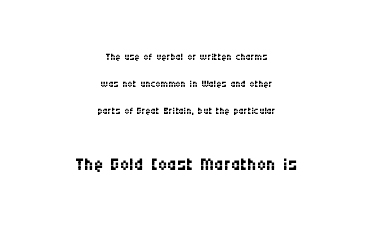
The image shows 26 px text type, upright; set centered, loose line spacing (1.94x), normal letter spacing, not underlined; the second (bottom) block is 1.86x larger.
